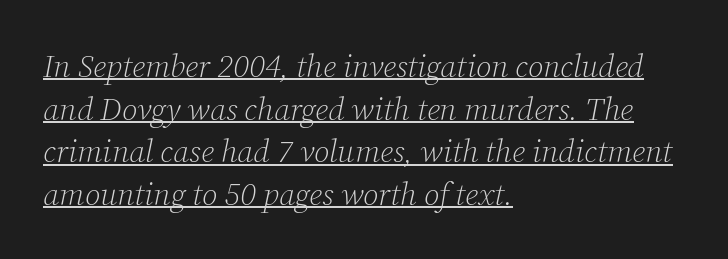
The image shows 32 px light serif type, italic (leaning right); set left-aligned, normal line spacing (1.33x), normal letter spacing, underlined; low stroke contrast and a medium x-height.
